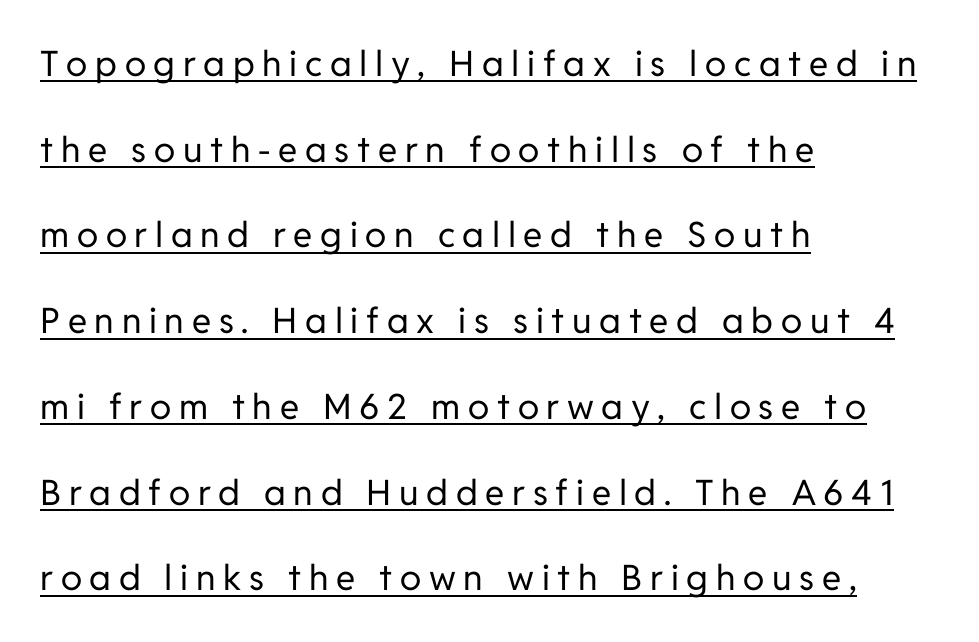
The image shows 35 px regular-weight sans-serif type, upright; set left-aligned, loose line spacing (2.45x), unusually wide letter spacing (+0.22 em), underlined; low stroke contrast and a medium x-height.
